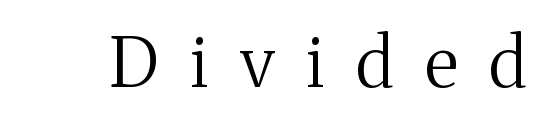
Q: Is the text bold? A: No.
Q: Is the text italic (slanted)? A: No, it is upright.
Q: Is the typeface a serif or a sans-serif typeface? A: Serif.
Q: Is the text underlined? A: No.
Q: Is the spacing between letters normal or unusually wide? A: Unusually wide.
Q: Width (condensed, normal, or wide)? A: Normal.
Q: Stroke contrast? A: Medium.
Q: x-height? A: Medium.
Q: Monospaced? A: No.
